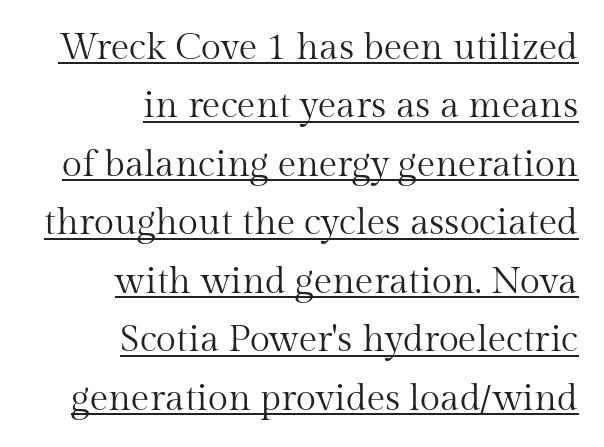
The image shows 37 px regular-weight serif type, upright; set right-aligned, normal line spacing (1.58x), normal letter spacing, underlined; medium stroke contrast and a medium x-height.
